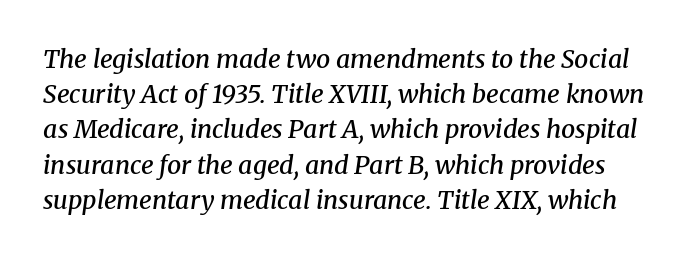
Q: Is the text bold? A: Semi-bold.
Q: Is the text italic (slanted)? A: Yes, it leans right by about 8 degrees.
Q: Is the text underlined? A: No.
Q: Is the spacing between letters normal or unusually wide? A: Normal.
Q: Is the spacing between lines tight, normal or loose? A: Normal.
